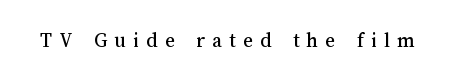
Q: Is the text italic (slanted)? A: No, it is upright.
Q: Is the text underlined? A: No.
Q: Is the spacing between letters normal or unusually wide? A: Unusually wide.
